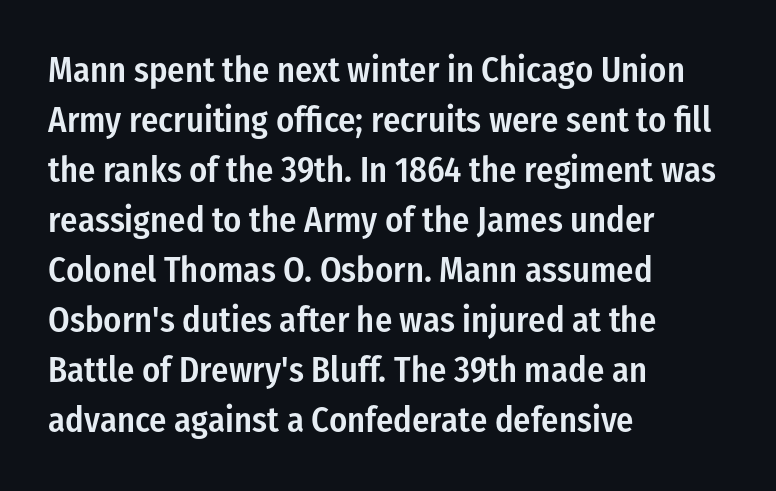
The image shows 36 px semibold, condensed sans-serif type, upright; set left-aligned, normal line spacing (1.39x), normal letter spacing, not underlined; low stroke contrast and a medium x-height.
